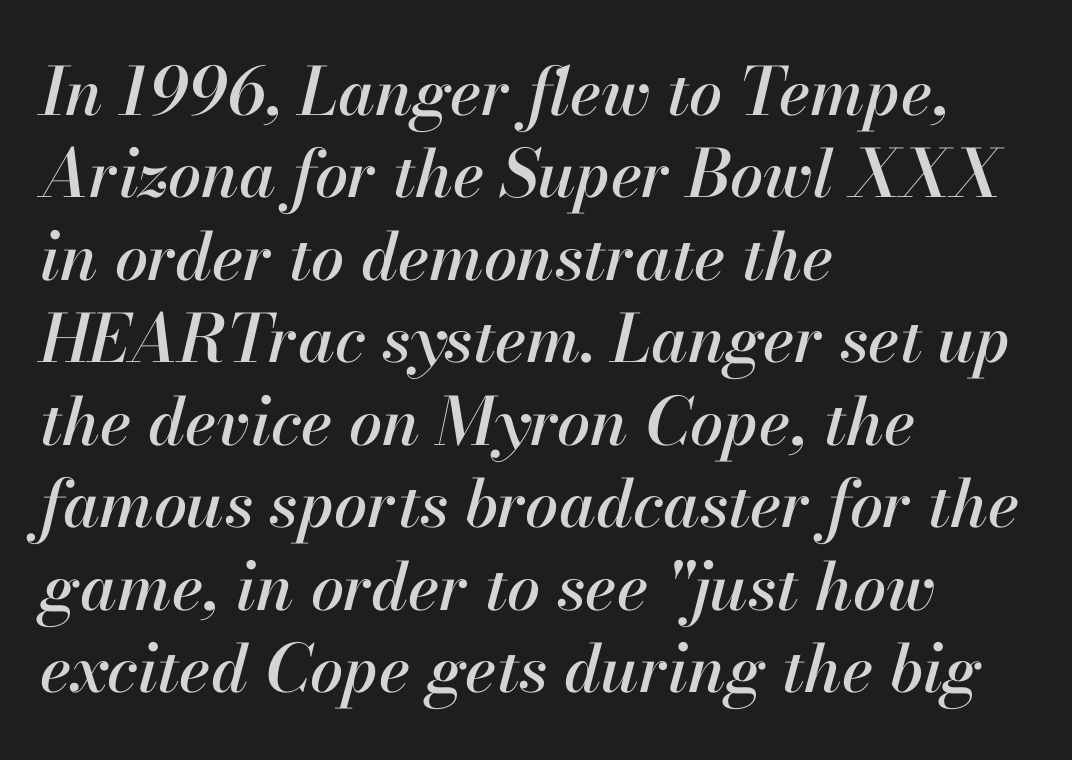
These lines are rendered in a variable-pitch font. The face used here has a pronounced slope to its letters. Is the block centered? No — it sits flush against the left margin. Students, observe: this is what conventionally led text looks like. What stands out about the letter spacing? Nothing — it is the standard amount.
